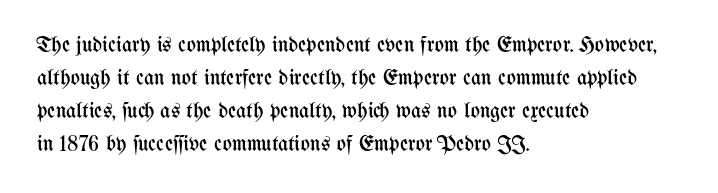
Q: Is the text bold? A: No.
Q: Is the text italic (slanted)? A: No, it is upright.
Q: Is the text underlined? A: No.
Q: How is the paragraph aligned? A: Left-aligned.
Q: Is the spacing between letters normal or unusually wide? A: Normal.
Q: Is the spacing between lines tight, normal or loose? A: Normal.
